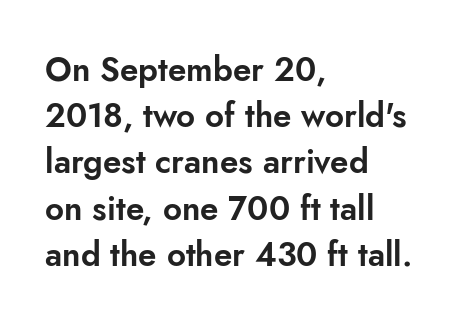
The image shows 33 px sans-serif type, upright; set left-aligned, normal line spacing (1.4x), normal letter spacing, not underlined; low stroke contrast and a small x-height.
